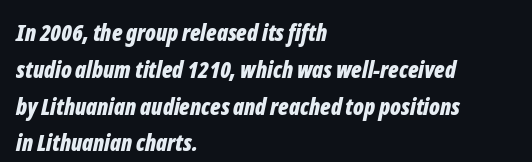
The passage is arranged the way most books set body copy — flush left. There is no visible air inserted between adjacent glyphs. Observe the lean: these are italic letterforms. Leading matches the norm, producing a regular column. A dark, heavy texture on the line: the type is bold. The strip under each line holds only bare page.
